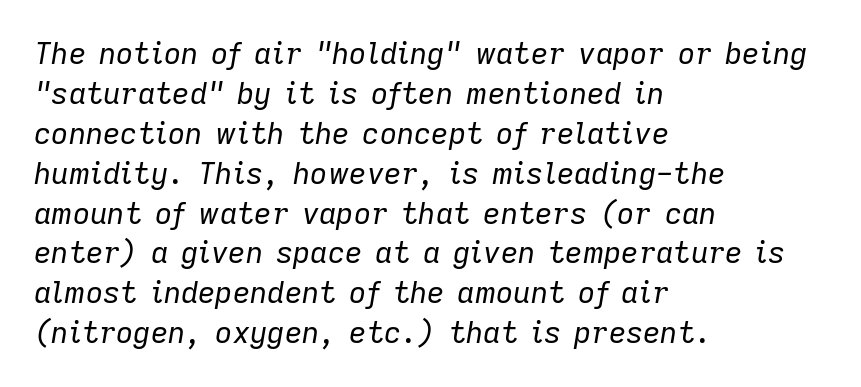
Line spacing here is normal. The setting favours the left margin, as ordinary paragraphs usually do. Think of a printed novel: that variable character pitch is what you see here. No extra tracking has been applied to these lines. Stroke thickness stays within the range of a standard reading face or lighter. The space beneath each line is pristine and unruled.
